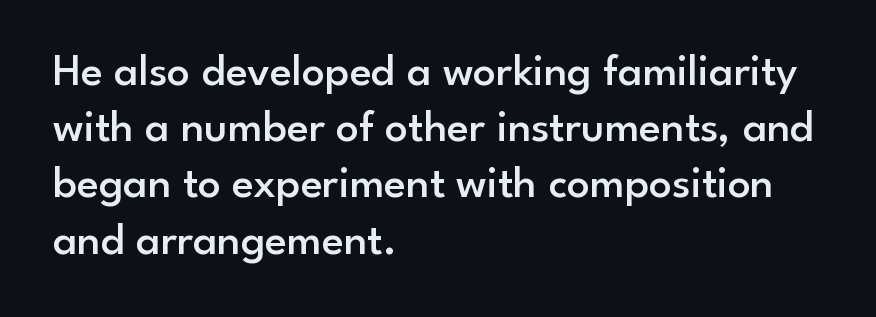
{"serif": "no", "italic": "no", "bold": "semi", "weight": "semibold", "width": "normal", "stroke_contrast": "low", "x_height": "small", "monospaced": "no", "underline": "no", "align": "left", "line_spacing": "normal", "line_spacing_ratio": 1.25, "letter_spacing": "normal", "letter_spacing_em": 0.0, "glyph_px": 45}
